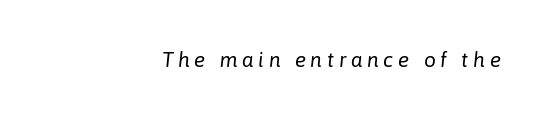
Q: Is the text bold? A: No.
Q: Is the text italic (slanted)? A: Yes, it leans right by about 6 degrees.
Q: Is the text underlined? A: No.
Q: How is the paragraph aligned? A: Right-aligned.
Q: Is the spacing between letters normal or unusually wide? A: Unusually wide.
